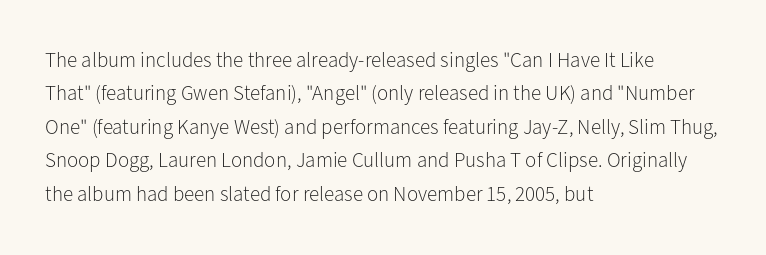
How would I describe the line gaps? Plain and ordinary. Weight: in the light-to-regular range. The type is set solid horizontally, with unmodified tracking. The lines are quadded left.
